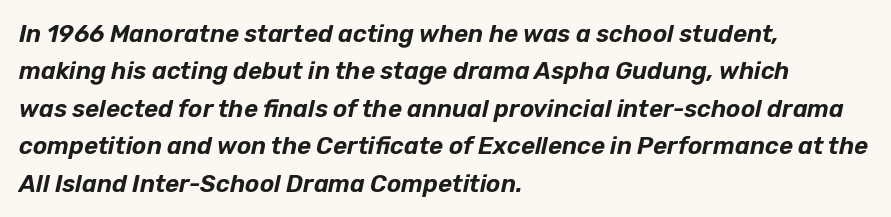
Q: Is the text italic (slanted)? A: Yes, it leans right by about 12 degrees.
Q: Is the text underlined? A: No.
Q: How is the paragraph aligned? A: Left-aligned.
Q: Is the spacing between letters normal or unusually wide? A: Normal.
Q: Is the spacing between lines tight, normal or loose? A: Normal.
